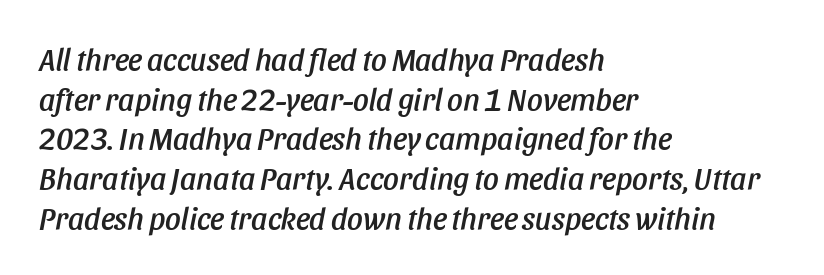
This is oblique type, the kind used for emphasis or titles. This sample uses plain, unmodified letter spacing. Short and long lines alike share a common starting point at left. This sample has the flowing, uneven cadence of proportional lettering.
